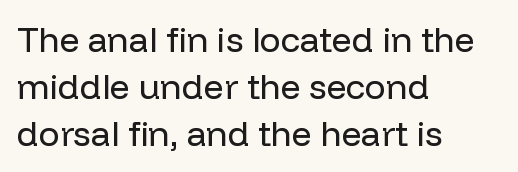
{"serif": "no", "italic": "no", "bold": "no", "weight": "regular", "width": "normal", "stroke_contrast": "low", "x_height": "medium", "monospaced": "no", "underline": "no", "align": "left", "line_spacing": "normal", "line_spacing_ratio": 1.34, "letter_spacing": "normal", "letter_spacing_em": 0.0, "glyph_px": 35}
